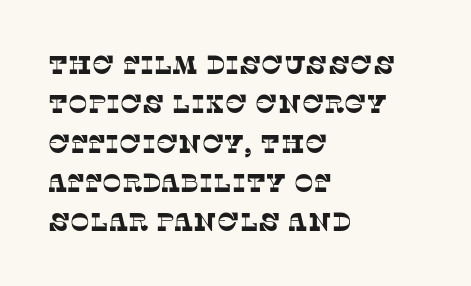
Q: Is the text underlined? A: No.
Q: How is the paragraph aligned? A: Left-aligned.
Q: Is the spacing between letters normal or unusually wide? A: Normal.
Q: Is the spacing between lines tight, normal or loose? A: Normal.
